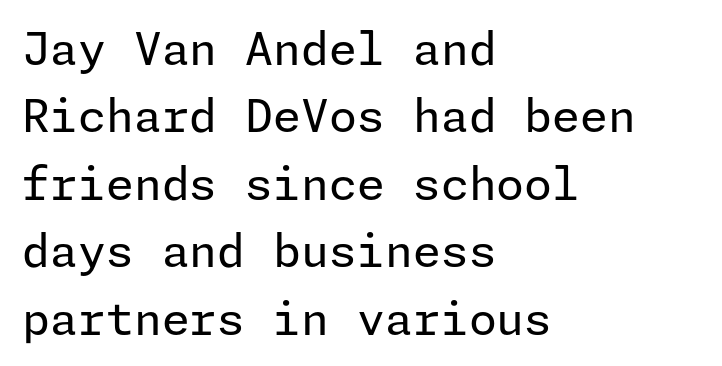
The image shows 45 px regular-weight sans-serif type, upright; set left-aligned, normal line spacing (1.5x), normal letter spacing, not underlined; low stroke contrast and a medium x-height.
